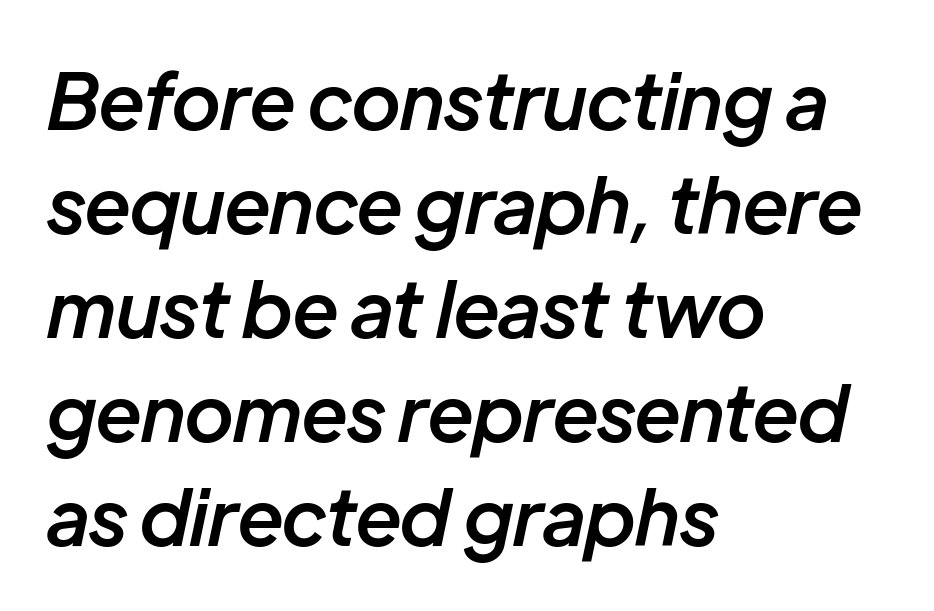
The typesetting leans somewhat heavy: a semibold. Character widths vary here, with narrow letters taking less room than wide ones. The block of text has a typical density, with ordinary space between rows. Plain, unruled lines of type. Teacher's note: observe the even left margin — that is flush-left alignment.
